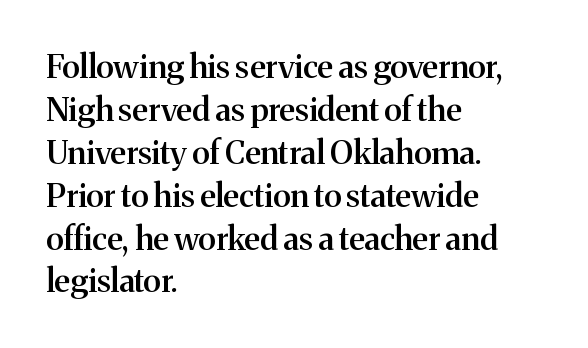
The image shows 32 px semibold serif type, upright; set left-aligned, normal line spacing (1.34x), normal letter spacing, not underlined; medium stroke contrast and a medium x-height.
